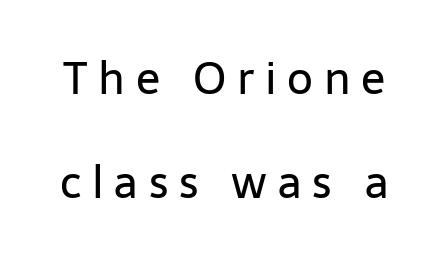
Q: Is the text bold? A: No.
Q: Is the text italic (slanted)? A: No, it is upright.
Q: Is the typeface a serif or a sans-serif typeface? A: Sans-serif.
Q: Is the text underlined? A: No.
Q: Is the spacing between letters normal or unusually wide? A: Unusually wide.
Q: Is the spacing between lines tight, normal or loose? A: Loose.
Q: Width (condensed, normal, or wide)? A: Normal.
Q: Stroke contrast? A: Low.
Q: x-height? A: Medium.
Q: Monospaced? A: No.
